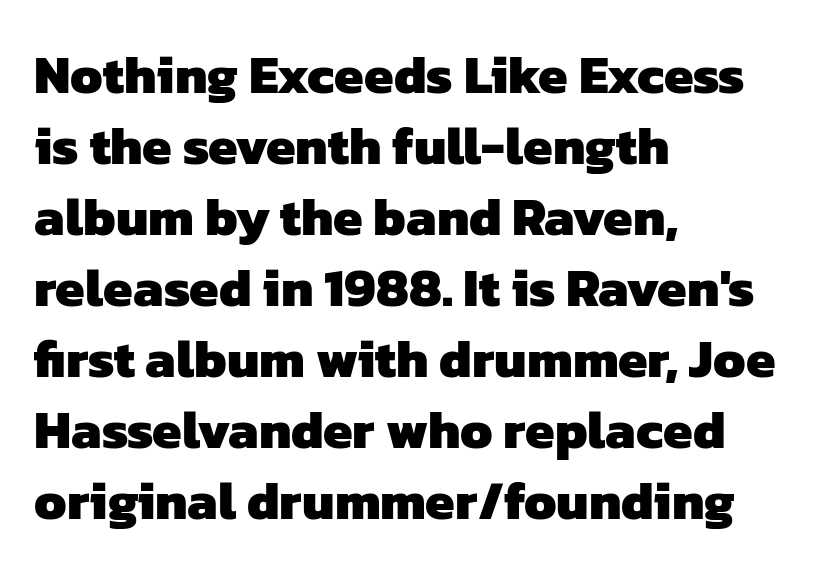
The image shows 53 px heavy sans-serif type; set left-aligned, normal line spacing (1.34x), normal letter spacing, not underlined; low stroke contrast and a medium x-height.
